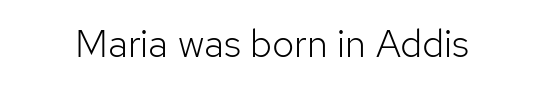
Q: Is the text bold? A: No.
Q: Is the text italic (slanted)? A: No, it is upright.
Q: Is the typeface a serif or a sans-serif typeface? A: Sans-serif.
Q: Is the text underlined? A: No.
Q: Is the spacing between letters normal or unusually wide? A: Normal.
Q: Width (condensed, normal, or wide)? A: Normal.
Q: Stroke contrast? A: Low.
Q: x-height? A: Medium.
Q: Monospaced? A: No.
